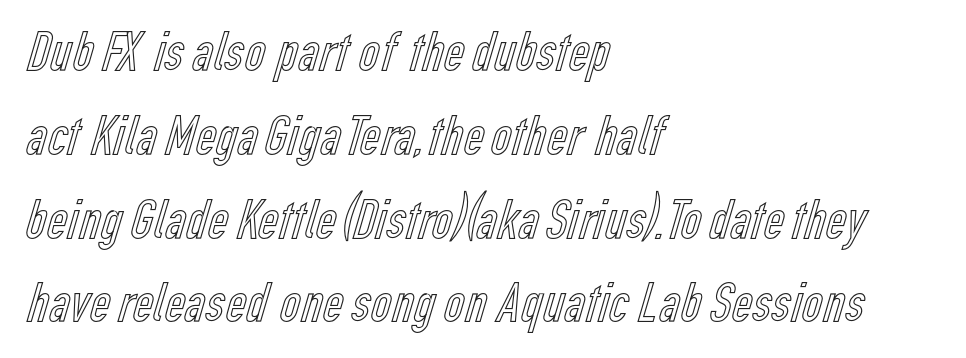
{"width": "condensed", "x_height": "medium", "monospaced": "no", "underline": "no", "align": "left", "line_spacing": "normal", "line_spacing_ratio": 1.47, "letter_spacing": "normal", "letter_spacing_em": 0.0, "glyph_px": 57}
